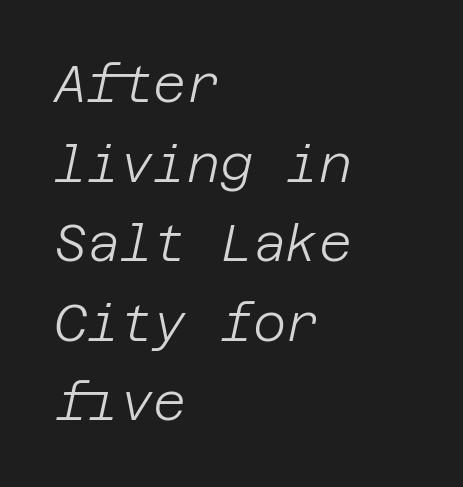
The typeface has the unassuming heft of standard copy or less. Compared with typical body copy, the letter spacing here is the same. A student would call this left alignment; a typographer would say flush left, rag right. Emphasis-style slanted type is in use.
